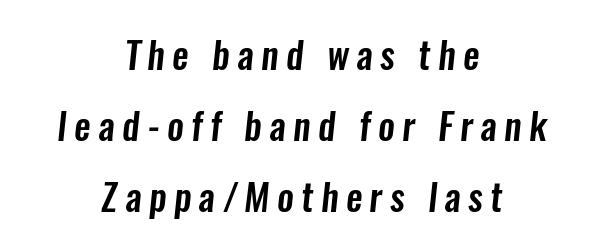
Q: Is the typeface a serif or a sans-serif typeface? A: Sans-serif.
Q: Is the text underlined? A: No.
Q: How is the paragraph aligned? A: Centered.
Q: Is the spacing between letters normal or unusually wide? A: Unusually wide.
Q: Is the spacing between lines tight, normal or loose? A: Loose.
Q: Width (condensed, normal, or wide)? A: Condensed.
Q: Stroke contrast? A: Low.
Q: x-height? A: Medium.
Q: Monospaced? A: No.
